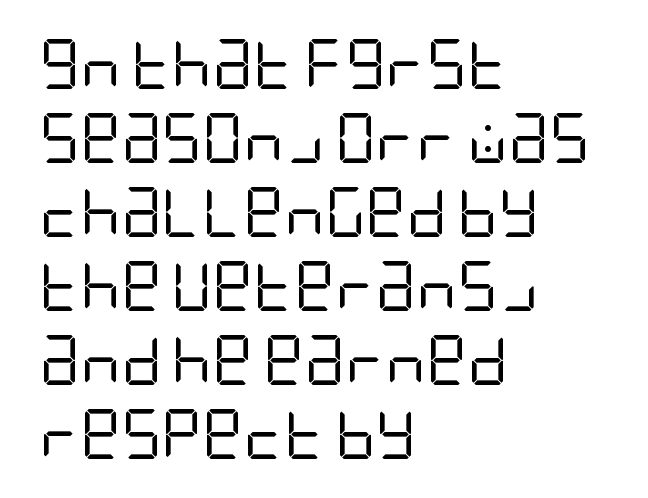
Q: Is the text bold? A: No.
Q: Is the text italic (slanted)? A: No, it is upright.
Q: Is the typeface a serif or a sans-serif typeface? A: Sans-serif.
Q: Is the text underlined? A: No.
Q: How is the paragraph aligned? A: Left-aligned.
Q: Is the spacing between letters normal or unusually wide? A: Normal.
Q: Is the spacing between lines tight, normal or loose? A: Normal.
Q: Width (condensed, normal, or wide)? A: Condensed.
Q: Stroke contrast? A: Low.
Q: x-height? A: Large.
